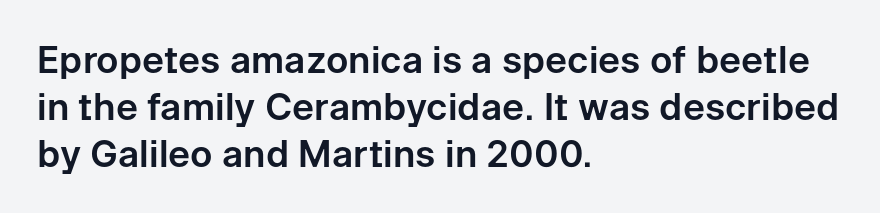
{"serif": "no", "italic": "no", "width": "normal", "stroke_contrast": "low", "x_height": "medium", "monospaced": "no", "underline": "no", "align": "left", "line_spacing": "normal", "line_spacing_ratio": 1.27, "letter_spacing": "normal", "letter_spacing_em": 0.0, "glyph_px": 37}
